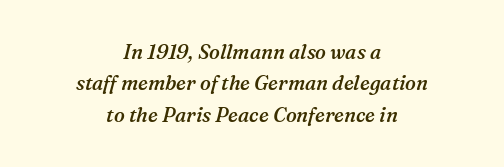
{"italic": "yes", "lean": "right", "slant_degrees": 16, "bold": "semi", "underline": "no", "align": "center", "line_spacing": "normal", "line_spacing_ratio": 1.57, "letter_spacing": "normal", "letter_spacing_em": 0.0, "glyph_px": 20}
